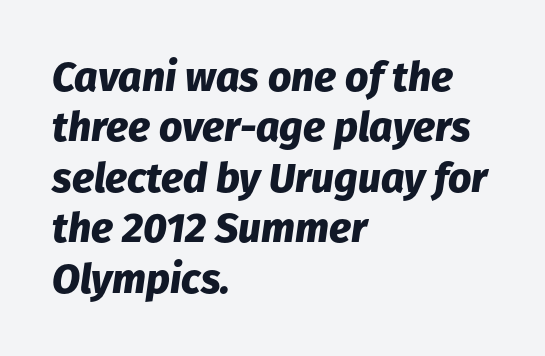
Proportional: the letters do not fall into vertical columns. Posture: slanted. These lines carry a lot of weight — the face is fully bold. The lines in this sample share a left origin and differ only in where they stop.
